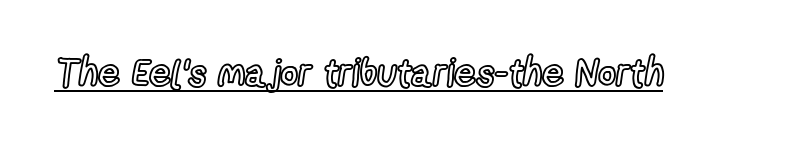
In terms of letterspacing, this is plain default setting. Is this a fixed-width face? No — the glyphs have proportional, varying widths. A continuous stroke trails under the words, as in a hyperlink.
